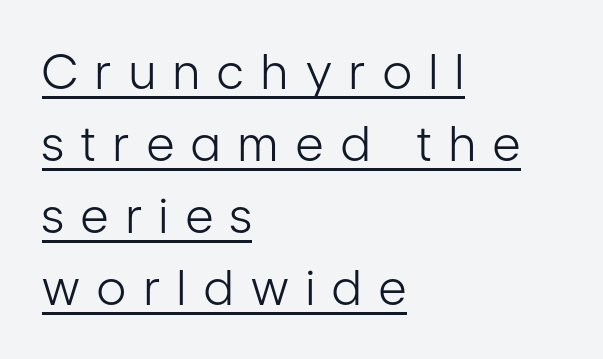
{"serif": "no", "italic": "no", "bold": "no", "weight": "light", "width": "condensed", "stroke_contrast": "low", "x_height": "medium", "monospaced": "no", "underline": "yes", "align": "left", "line_spacing": "normal", "line_spacing_ratio": 1.5, "letter_spacing": "wide", "letter_spacing_em": 0.37, "glyph_px": 48}
